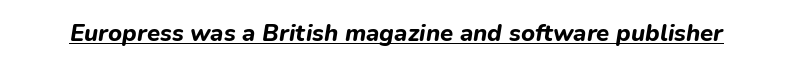
Q: Is the text bold? A: Yes.
Q: Is the text italic (slanted)? A: Yes, it leans right by about 9 degrees.
Q: Is the text underlined? A: Yes.
Q: Is the spacing between letters normal or unusually wide? A: Normal.
